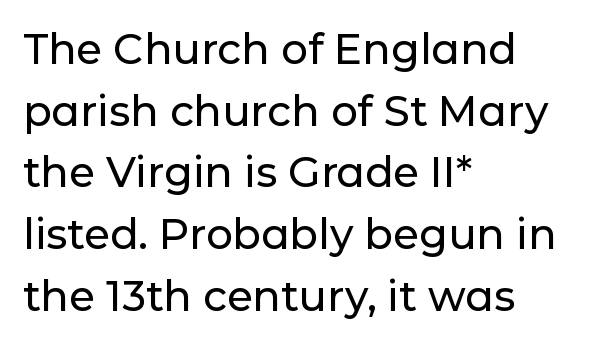
Every character sits straight up, as roman type does. In terms of letterform style, serifs are entirely absent. Where is the straight margin? On the left. Baseline-to-baseline distance is the conventional proportion of letter height. Looks like regular typesetting: each glyph gets only the width it needs.
